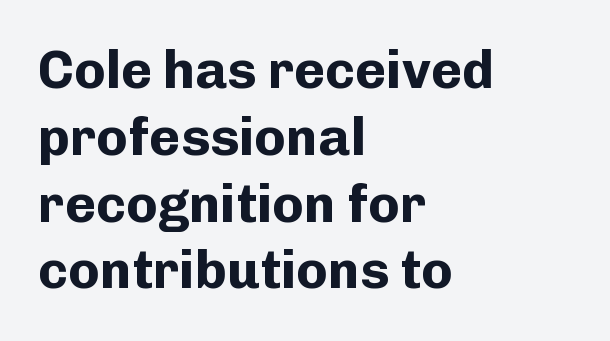
The image shows 53 px bold sans-serif type, upright; set left-aligned, normal line spacing (1.26x), normal letter spacing, not underlined; low stroke contrast and a medium x-height.
